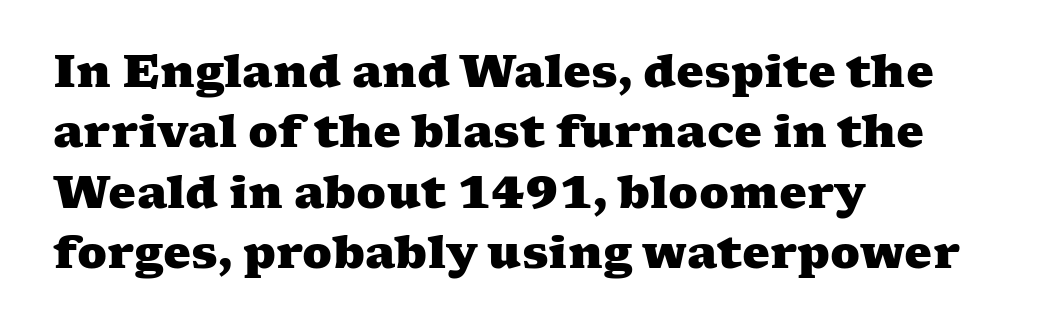
Character widths vary here, with narrow letters taking less room than wide ones. The passage shown is emphatically bold. Every row of glyphs begins at an identical x-position on the left. Descenders are the only things crossing below the line.
